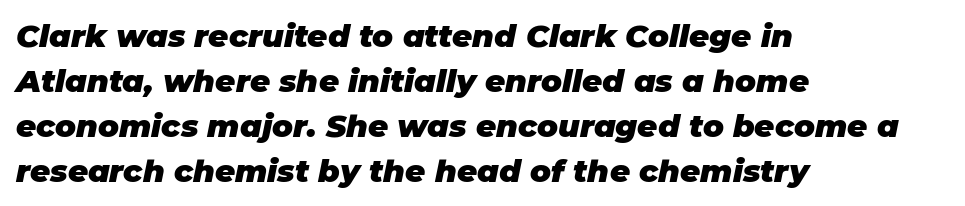
{"italic": "yes", "lean": "right", "slant_degrees": 11, "bold": "yes", "weight": "heavy", "width": "normal", "stroke_contrast": "low", "x_height": "large", "monospaced": "no", "underline": "no", "align": "left", "line_spacing": "normal", "line_spacing_ratio": 1.45, "letter_spacing": "normal", "letter_spacing_em": 0.0, "glyph_px": 31}
